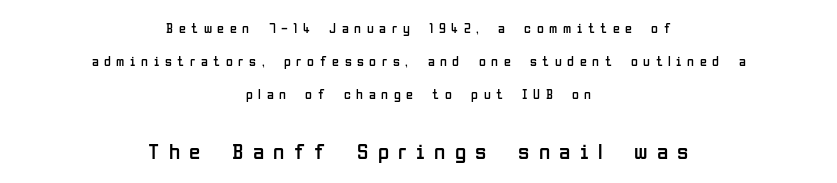
Line spacing here is loose. The foot of each line stays bare and open. Block two is the big one; block one sits smaller above it. The specimen reads as upright at a glance. Weight: regular or lighter. In CSS terms this would be text-align: center.
